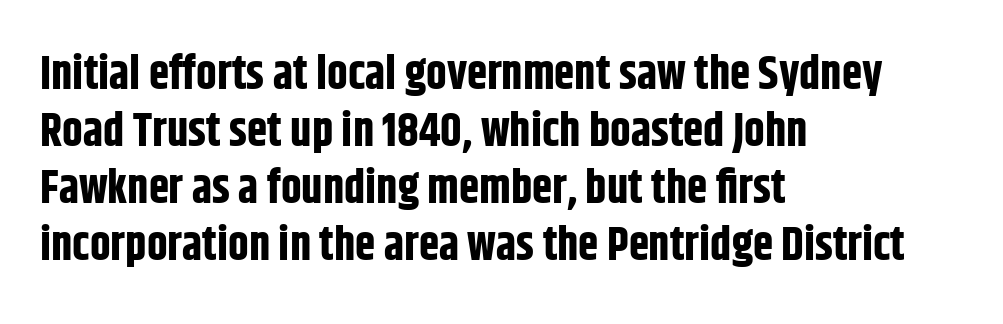
The image shows 46 px bold, condensed sans-serif type, upright; set left-aligned, line spacing 1.24x, normal letter spacing, not underlined; low stroke contrast and a large x-height.
